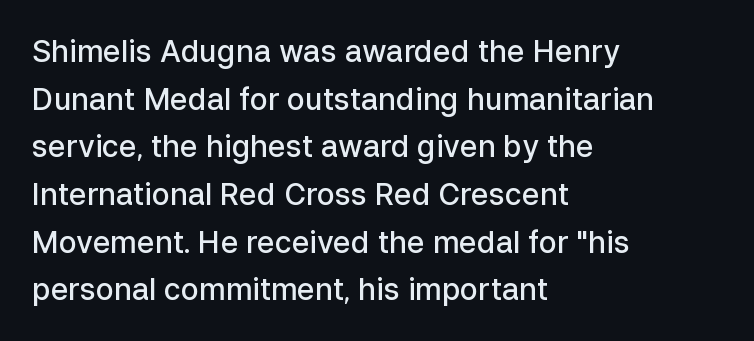
{"serif": "no", "italic": "no", "bold": "semi", "weight": "semibold", "width": "normal", "stroke_contrast": "low", "x_height": "medium", "monospaced": "no", "underline": "no", "align": "left", "line_spacing": "normal", "line_spacing_ratio": 1.59, "letter_spacing": "normal", "letter_spacing_em": 0.0, "glyph_px": 30}
